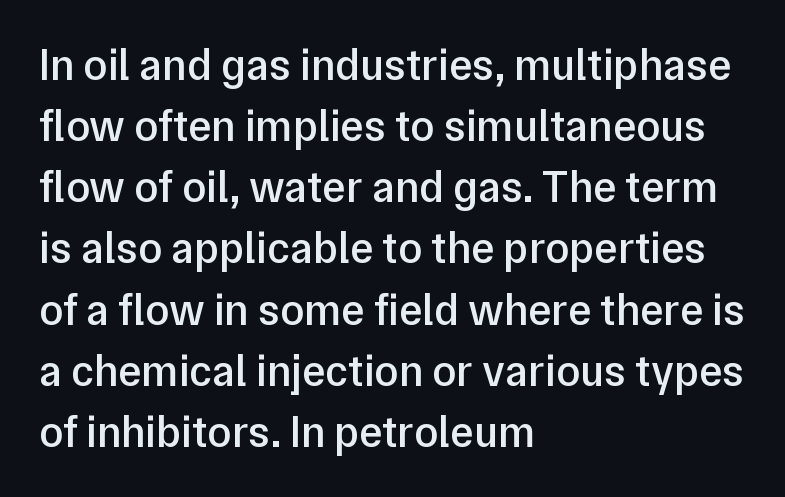
Inter-character spacing is left at the font's built-in metrics. Each letter keeps its own natural width here, so spacing adapts to shape. Whoever set this chose a conventional vertical rhythm. Horizontally, the lines are justified to the leading edge only. Has an underline been added? It has not. Tall strokes in this sample are plumb rather than angled.
